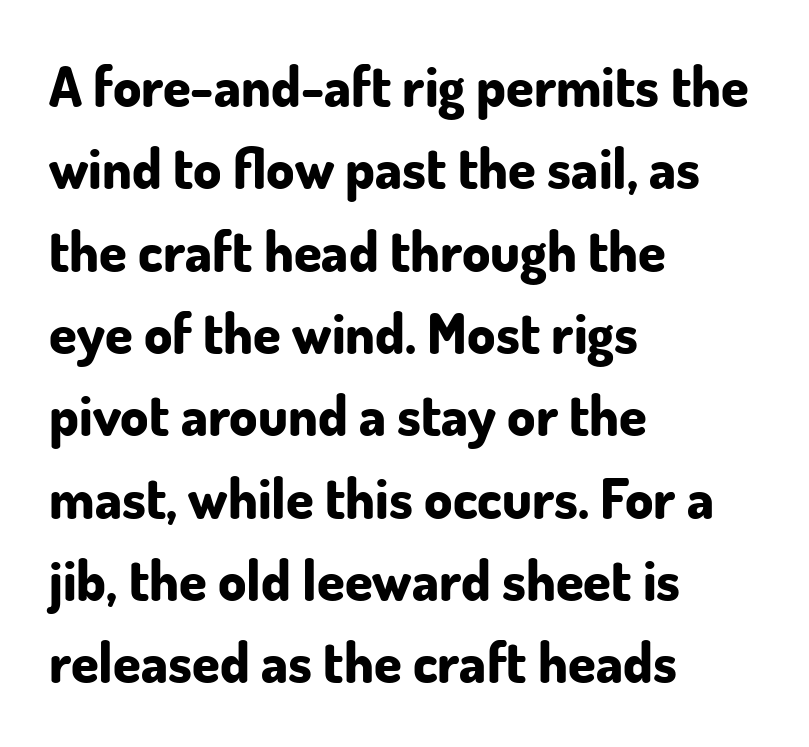
Honestly, there is no underline to notice here at all. Its strokes are broad and dark, the hallmark of bold type. The type sits square on the baseline with zero lean. The font family rendered here belongs to the sans-serif group. Interline gaps are of average width in this sample.
